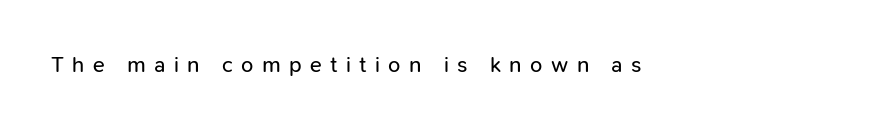
Q: Is the text bold? A: No.
Q: Is the text italic (slanted)? A: No, it is upright.
Q: Is the text underlined? A: No.
Q: Is the spacing between letters normal or unusually wide? A: Unusually wide.
